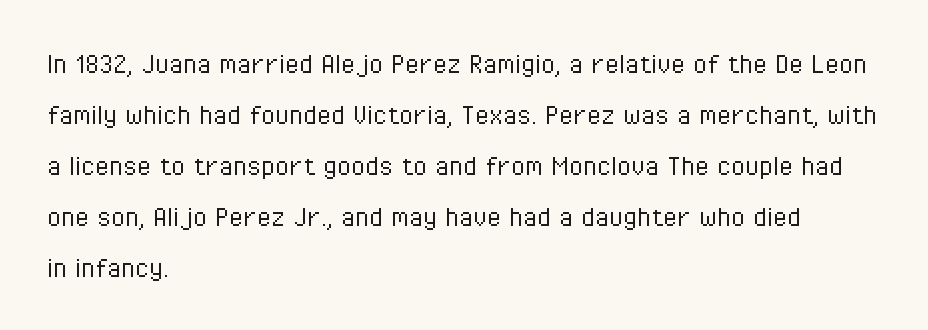
The image shows 32 px light, condensed sans-serif type, upright; set left-aligned, normal line spacing (1.59x), normal letter spacing, not underlined; low stroke contrast and a medium x-height.
